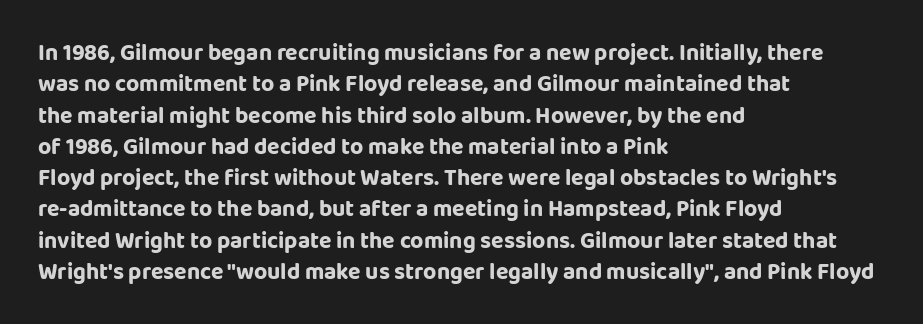
Q: Is the text italic (slanted)? A: No, it is upright.
Q: Is the text underlined? A: No.
Q: How is the paragraph aligned? A: Left-aligned.
Q: Is the spacing between letters normal or unusually wide? A: Normal.
Q: Is the spacing between lines tight, normal or loose? A: Normal.
